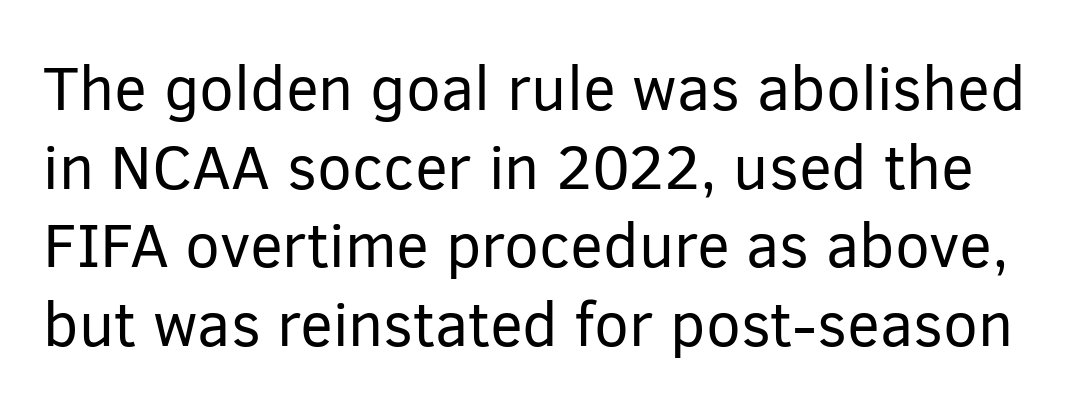
The image shows 62 px regular-weight sans-serif type, upright; set normal line spacing (1.27x), normal letter spacing, not underlined; low stroke contrast and a medium x-height.
